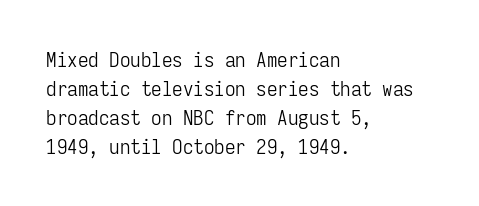
Q: Is the text bold? A: No.
Q: Is the text italic (slanted)? A: No, it is upright.
Q: Is the text underlined? A: No.
Q: How is the paragraph aligned? A: Left-aligned.
Q: Is the spacing between letters normal or unusually wide? A: Normal.
Q: Is the spacing between lines tight, normal or loose? A: Normal.
